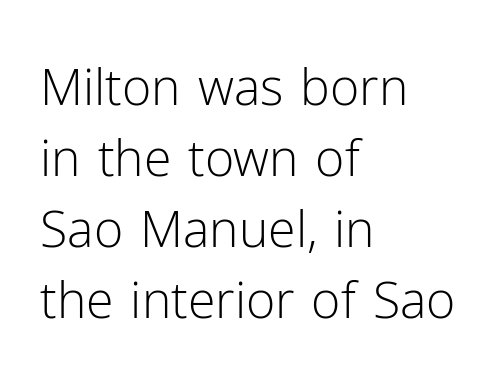
This rendering employs a face without finishing strokes, i.e., a sans-serif. Each letter keeps its own natural width here, so spacing adapts to shape. Stroke mass is kept to a normal reading level or below. Notice how the passage keeps a crisp vertical edge on the left only.
